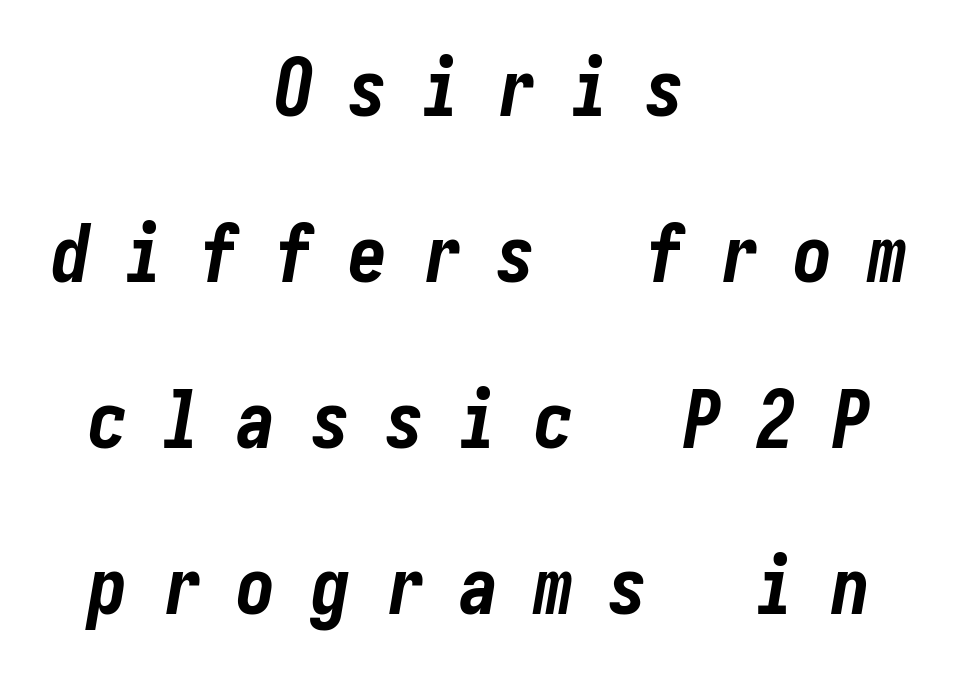
The image shows 79 px bold, condensed type, italic (leaning right); set centered, loose line spacing (2.1x), unusually wide letter spacing (+0.44 em), not underlined; low stroke contrast and a medium x-height.
